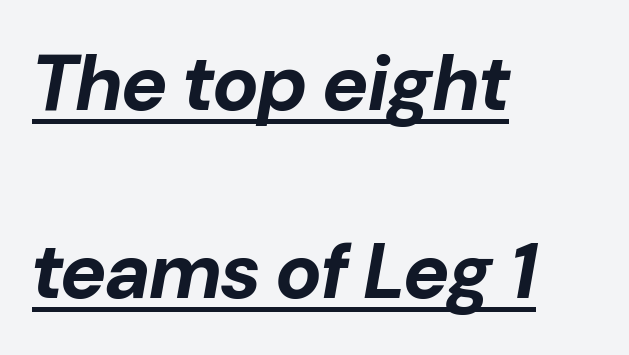
{"italic": "yes", "lean": "right", "slant_degrees": 10, "bold": "yes", "weight": "bold", "width": "normal", "stroke_contrast": "low", "x_height": "medium", "monospaced": "no", "underline": "yes", "align": "left", "line_spacing": "loose", "line_spacing_ratio": 2.41, "letter_spacing": "normal", "letter_spacing_em": 0.0, "glyph_px": 78}
